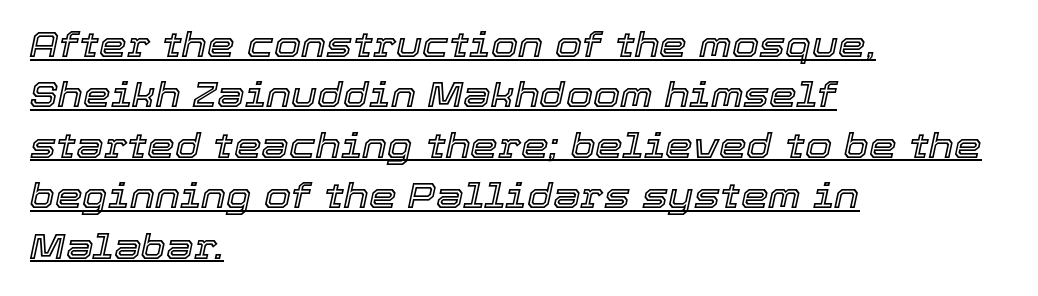
{"italic": "yes", "lean": "right", "slant_degrees": 12, "width": "normal", "x_height": "medium", "monospaced": "no", "underline": "yes", "align": "left", "line_spacing": "normal", "line_spacing_ratio": 1.44, "letter_spacing": "normal", "letter_spacing_em": 0.0, "glyph_px": 35}
